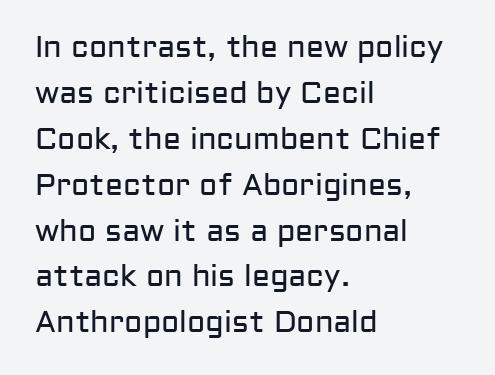
The image shows 30 px regular-weight sans-serif type, upright; set left-aligned, normal line spacing (1.53x), normal letter spacing, not underlined; low stroke contrast and a medium x-height.
